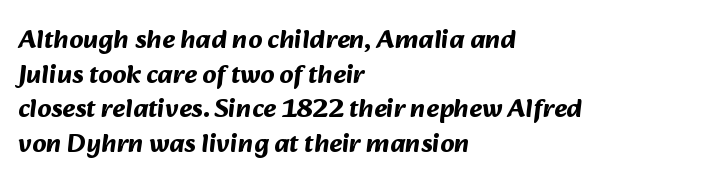
{"bold": "yes", "underline": "no", "align": "left", "line_spacing": "normal", "line_spacing_ratio": 1.28, "letter_spacing": "normal", "letter_spacing_em": 0.0, "glyph_px": 27}
